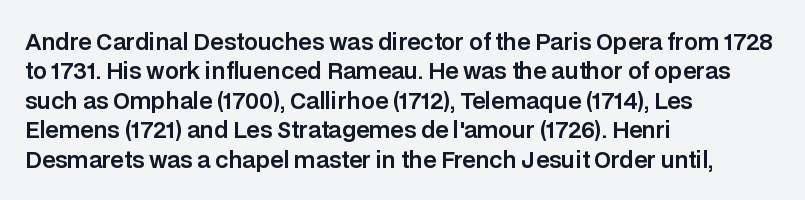
Reading down the block, your eye returns to a fixed left position each line. The type sits square on the baseline with zero lean. The space directly below the letters is spotless. Notice how descenders clear the ascenders below comfortably — that's standard leading. Each word holds together tightly as a unit, with standard inter-letter gaps.
